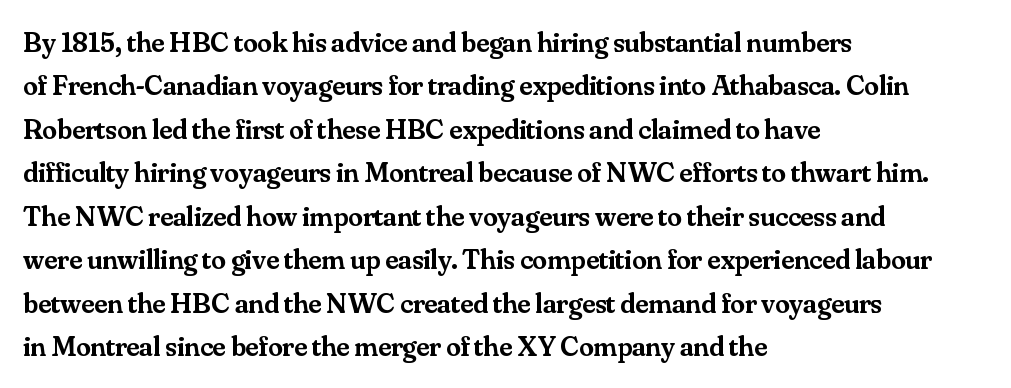
{"serif": "yes", "italic": "no", "bold": "semi", "weight": "semibold", "width": "normal", "stroke_contrast": "medium", "x_height": "small", "monospaced": "no", "underline": "no", "align": "left", "line_spacing": "normal", "line_spacing_ratio": 1.5, "letter_spacing": "normal", "letter_spacing_em": 0.0, "glyph_px": 29}
